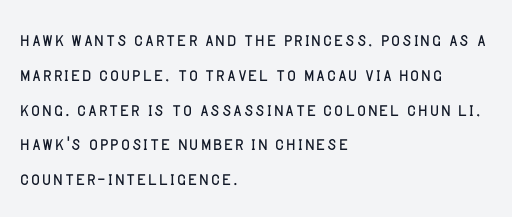
{"italic": "no", "bold": "no", "underline": "no", "align": "left", "line_spacing": "normal", "line_spacing_ratio": 1.45, "letter_spacing": "normal", "letter_spacing_em": 0.0, "glyph_px": 24}
